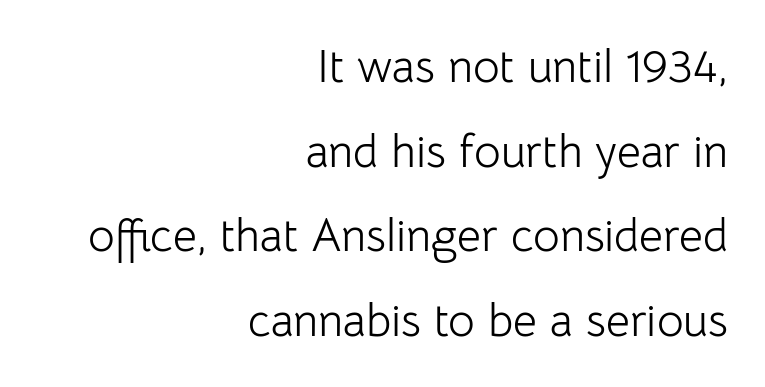
{"serif": "no", "italic": "no", "bold": "no", "weight": "light", "width": "normal", "stroke_contrast": "low", "x_height": "medium", "monospaced": "no", "underline": "no", "align": "right", "line_spacing_ratio": 1.84, "letter_spacing": "normal", "letter_spacing_em": 0.0, "glyph_px": 46}
